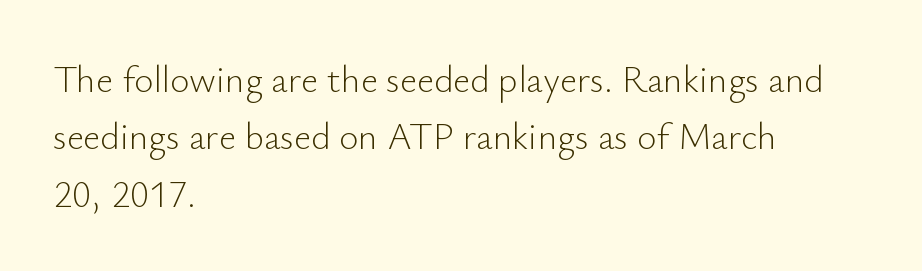
The image shows 37 px light sans-serif type, upright; set left-aligned, normal line spacing (1.55x), normal letter spacing, not underlined; low stroke contrast and a small x-height.
